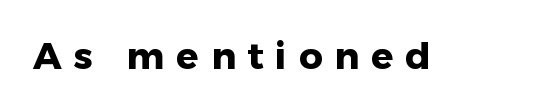
The image shows 37 px heavy sans-serif type, upright; set unusually wide letter spacing (+0.32 em), not underlined; low stroke contrast and a medium x-height.
